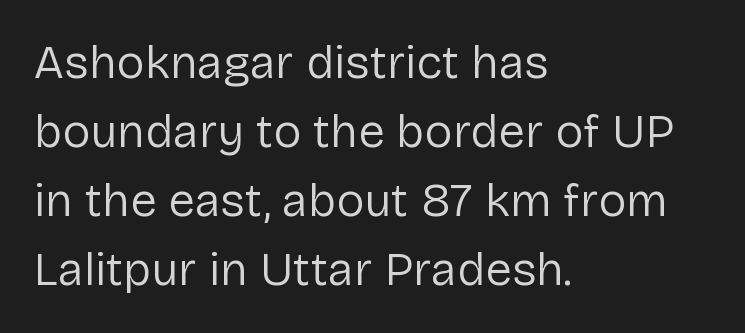
The image shows 47 px regular-weight sans-serif type, upright; set left-aligned, normal line spacing (1.47x), normal letter spacing, not underlined; low stroke contrast and a medium x-height.
